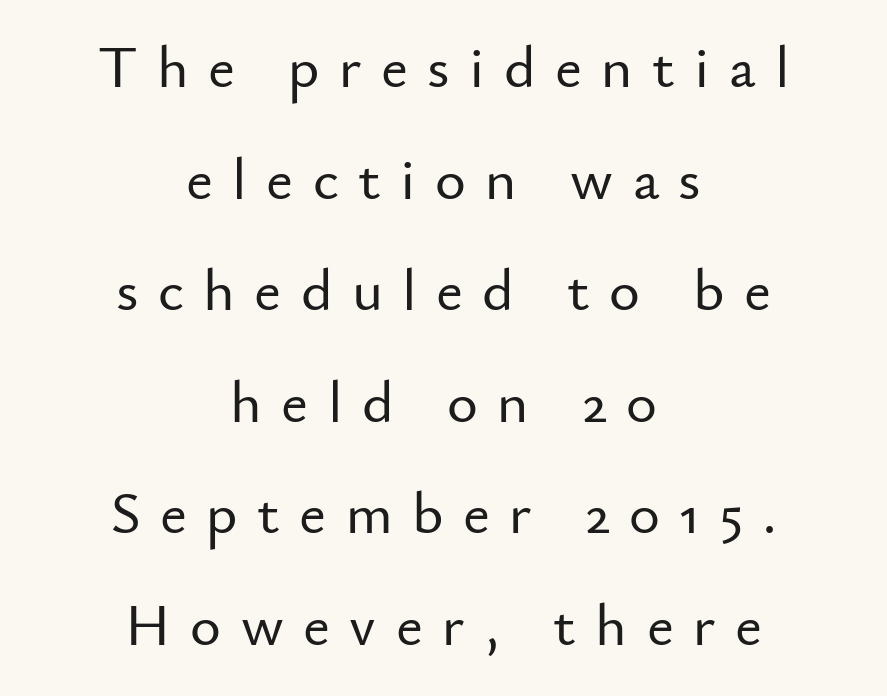
The image shows 59 px sans-serif type, upright; set centered, line spacing 1.89x, unusually wide letter spacing (+0.33 em), not underlined; low stroke contrast and a small x-height.
